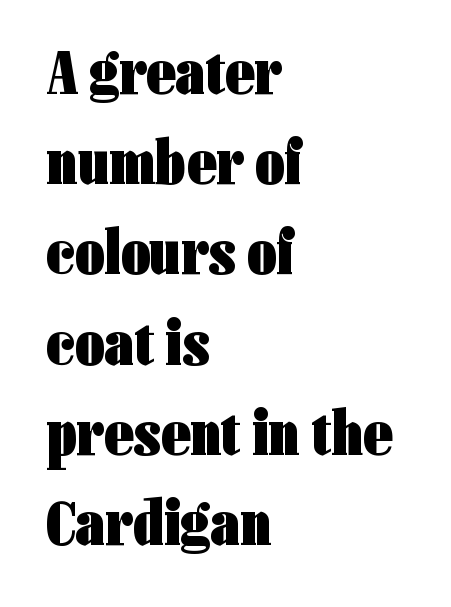
The image shows 64 px heavy, condensed sans-serif type, upright; set left-aligned, normal line spacing (1.41x), normal letter spacing, not underlined; low stroke contrast and a medium x-height.
